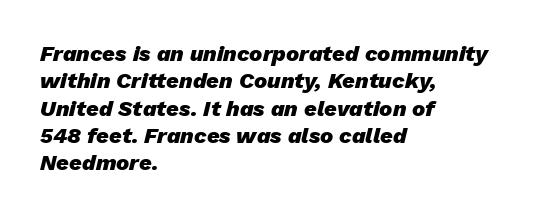
{"italic": "yes", "lean": "right", "slant_degrees": 13, "bold": "yes", "underline": "no", "align": "left", "line_spacing_ratio": 1.24, "letter_spacing": "normal", "letter_spacing_em": 0.0, "glyph_px": 22}
